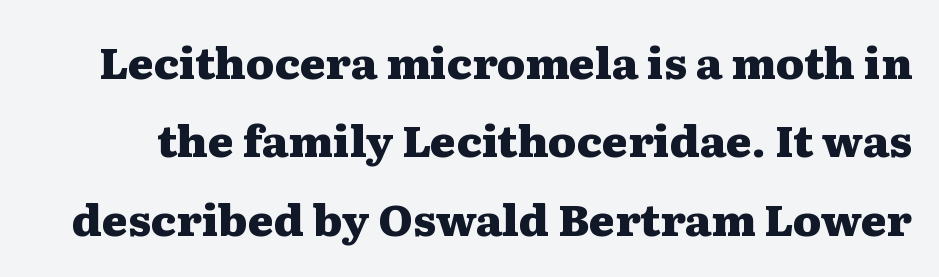
Q: Is the text bold? A: Yes.
Q: Is the text italic (slanted)? A: No, it is upright.
Q: Is the typeface a serif or a sans-serif typeface? A: Serif.
Q: Is the text underlined? A: No.
Q: Is the spacing between letters normal or unusually wide? A: Normal.
Q: Width (condensed, normal, or wide)? A: Wide.
Q: Stroke contrast? A: Medium.
Q: x-height? A: Medium.
Q: Monospaced? A: No.
